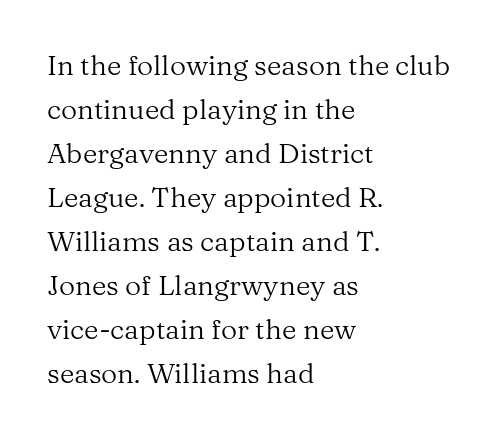
{"serif": "yes", "italic": "no", "bold": "no", "weight": "regular", "width": "normal", "stroke_contrast": "medium", "x_height": "medium", "monospaced": "no", "underline": "no", "align": "left", "line_spacing": "normal", "line_spacing_ratio": 1.57, "letter_spacing": "normal", "letter_spacing_em": 0.0, "glyph_px": 28}
